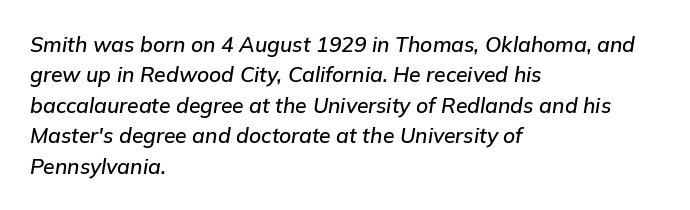
Q: Is the text italic (slanted)? A: Yes, it leans right by about 9 degrees.
Q: Is the text underlined? A: No.
Q: How is the paragraph aligned? A: Left-aligned.
Q: Is the spacing between letters normal or unusually wide? A: Normal.
Q: Is the spacing between lines tight, normal or loose? A: Normal.
